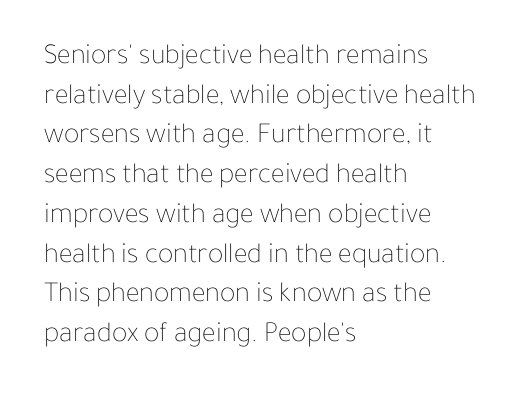
The image shows 29 px thin type, upright; set left-aligned, normal line spacing (1.37x), normal letter spacing, not underlined; low stroke contrast and a medium x-height.
